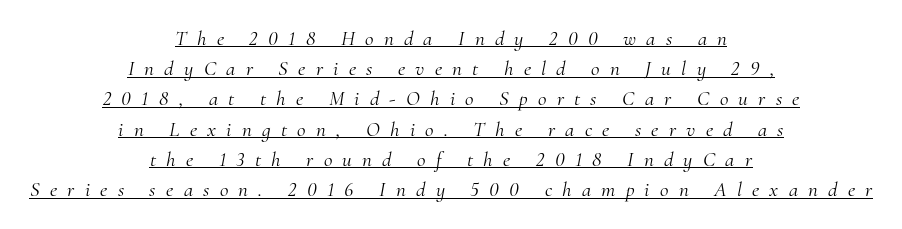
The tracking reads as deliberately expanded to a designer's eye. The specimen reads as italic at a glance. Counters stay open thanks to moderate or lighter strokes. The passage is arranged like a title page — every line centered.
